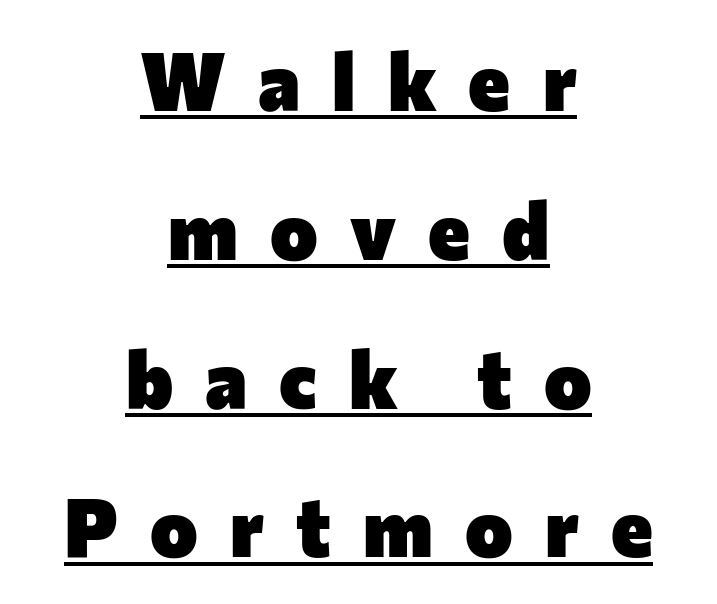
Q: Is the text bold? A: Yes.
Q: Is the text italic (slanted)? A: No, it is upright.
Q: Is the typeface a serif or a sans-serif typeface? A: Sans-serif.
Q: Is the text underlined? A: Yes.
Q: How is the paragraph aligned? A: Centered.
Q: Is the spacing between letters normal or unusually wide? A: Unusually wide.
Q: Width (condensed, normal, or wide)? A: Normal.
Q: Stroke contrast? A: Low.
Q: x-height? A: Medium.
Q: Monospaced? A: No.
